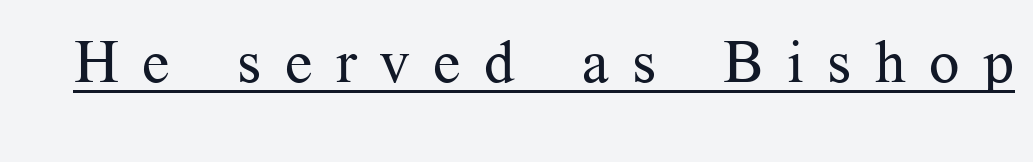
Q: Is the text bold? A: No.
Q: Is the text italic (slanted)? A: No, it is upright.
Q: Is the typeface a serif or a sans-serif typeface? A: Serif.
Q: Is the text underlined? A: Yes.
Q: Is the spacing between letters normal or unusually wide? A: Unusually wide.
Q: Width (condensed, normal, or wide)? A: Normal.
Q: Stroke contrast? A: Medium.
Q: x-height? A: Medium.
Q: Monospaced? A: No.
